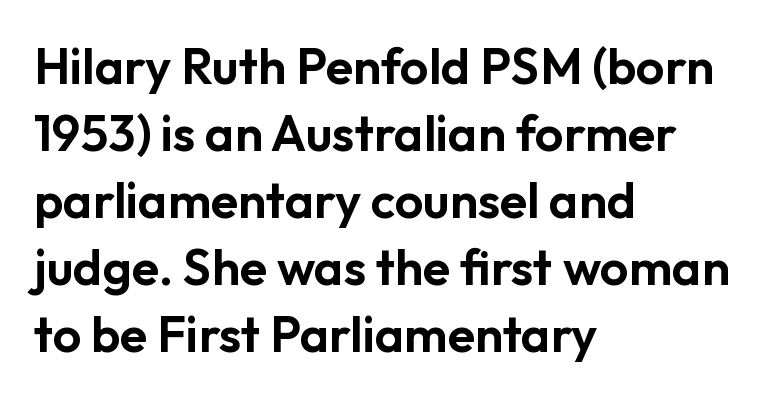
{"serif": "no", "italic": "no", "width": "normal", "stroke_contrast": "low", "x_height": "medium", "monospaced": "no", "underline": "no", "align": "left", "line_spacing": "normal", "line_spacing_ratio": 1.34, "letter_spacing": "normal", "letter_spacing_em": 0.0, "glyph_px": 50}
